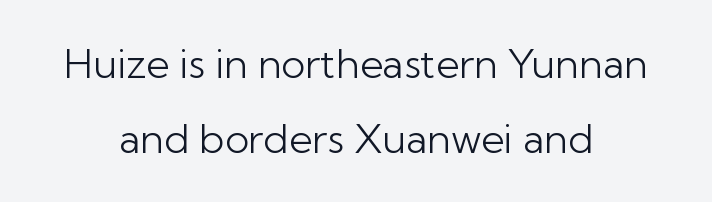
Q: Is the text bold? A: No.
Q: Is the text italic (slanted)? A: No, it is upright.
Q: Is the typeface a serif or a sans-serif typeface? A: Sans-serif.
Q: Is the text underlined? A: No.
Q: How is the paragraph aligned? A: Centered.
Q: Is the spacing between letters normal or unusually wide? A: Normal.
Q: Width (condensed, normal, or wide)? A: Normal.
Q: Stroke contrast? A: Low.
Q: x-height? A: Medium.
Q: Monospaced? A: No.
